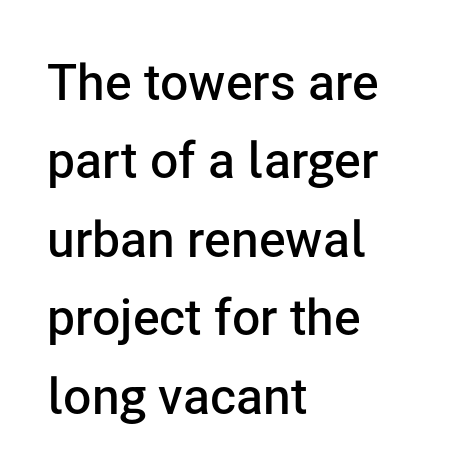
The designer left line spacing at the default. Short and long lines alike share a common starting point at left. Tracking here is standard; glyphs follow each other at the usual distance. In terms of letterform style, serifs are entirely absent.
